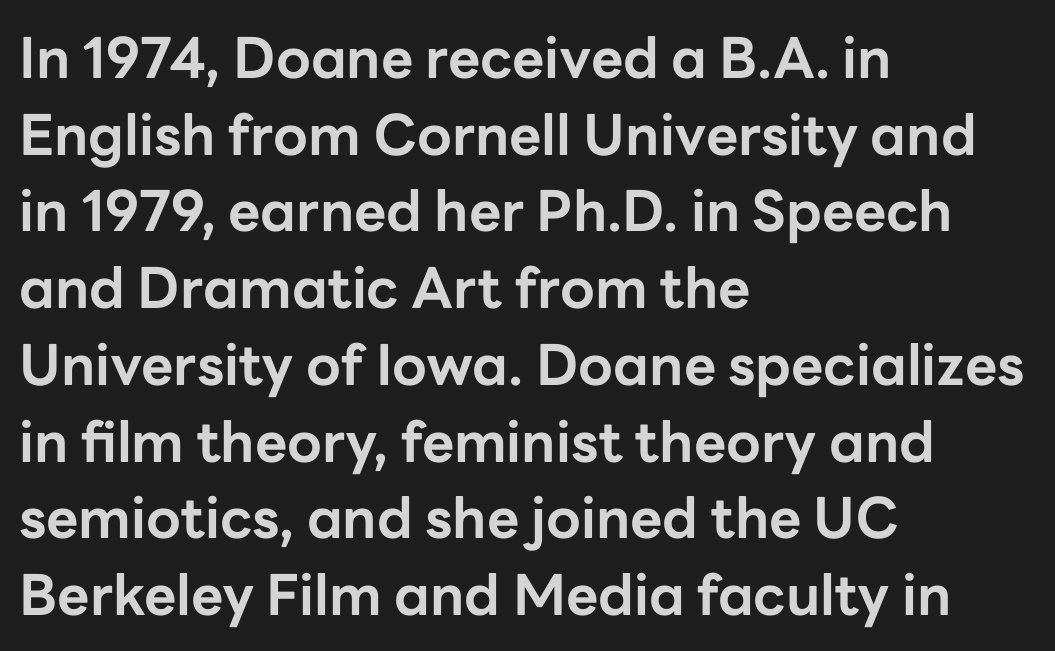
Compared with typical paragraphs, the rows here are spaced about the same. This sample uses an upright cut, with every glyph sitting square on the baseline. This rendering features lettering with no underline. Character widths vary here, with narrow letters taking less room than wide ones. To sum up the face: it is a sans, with no serifs. Look at the stroke-to-counter ratio: heavy, a bold.
